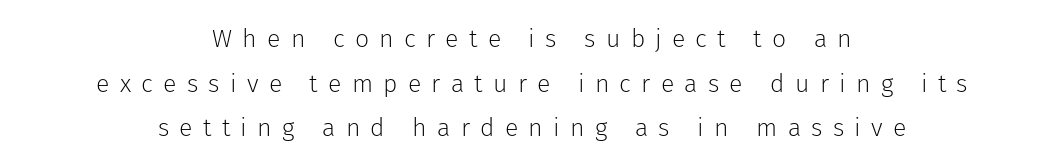
The zone under the glyphs is completely vacant. Loose tracking; the words dissolve into strings of separated letters. Unbolded letterforms with no extra heft. One-word summary of the alignment: center. The axis of the letterforms is exactly vertical.
